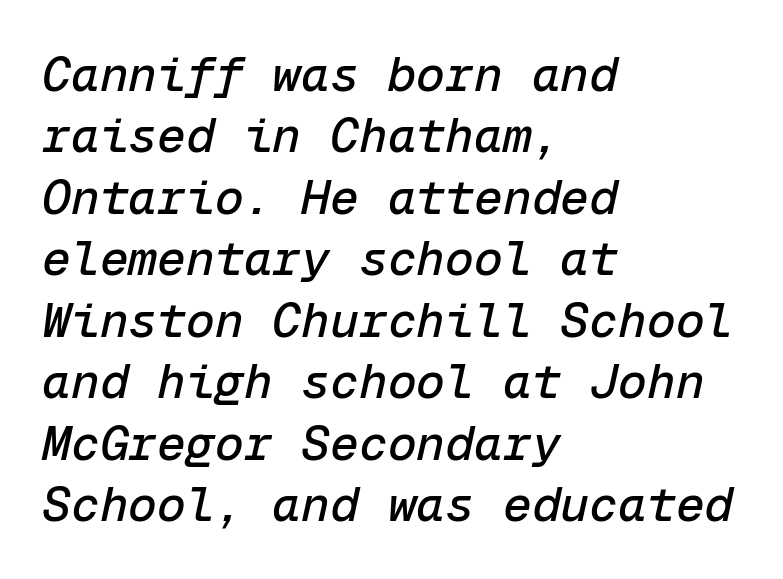
Vertically, the passage feels balanced, rows spaced as you'd expect. Honestly, there is no underline to notice here at all. Letter spacing: default. The passage shown is typed in a monospace face where columns stay perfectly aligned. Would a proofreader flag this as italicized? Yes. The passage is arranged the way most books set body copy — flush left.
